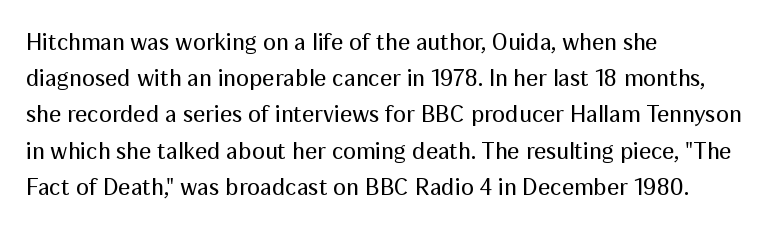
Default kerning and tracking; the words read as compact shapes. Tall strokes in this sample are plumb rather than angled. This rendering uses left alignment, leaving the right contour irregular. Students, observe: this is what conventionally led text looks like. Each stroke keeps to a modest, everyday thickness or less. Honestly, there is no underline to notice here at all.
